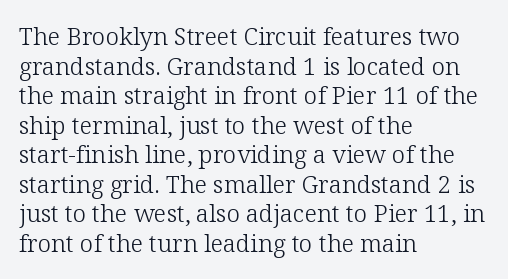
{"italic": "no", "bold": "no", "underline": "no", "align": "left", "line_spacing_ratio": 1.23, "letter_spacing": "normal", "letter_spacing_em": 0.0, "glyph_px": 24}
